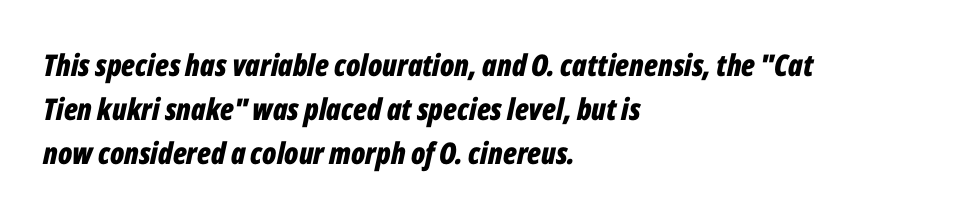
Rows of type keep a routine distance in the vertical direction. This rendering leaves character spacing at its baseline value. Bold? Absolutely — the strokes are thick and heavy. Do the characters align in a grid? No, the font is proportional.
